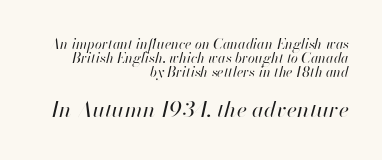
Summary of vertical rhythm: compact, with narrow interline spacing. Is the letter spacing exaggerated? No — it looks like the ordinary default. The passage is arranged like a letterhead date or caption credit — flush right. No chunkiness to these letters — they're not bold. The foot of each line stays bare and open.
